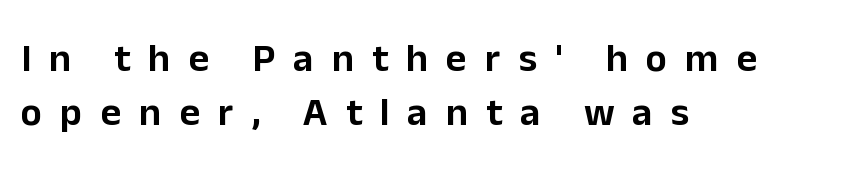
{"serif": "no", "italic": "no", "width": "normal", "stroke_contrast": "low", "x_height": "medium", "monospaced": "no", "underline": "no", "align": "left", "line_spacing": "normal", "line_spacing_ratio": 1.34, "letter_spacing": "wide", "letter_spacing_em": 0.45, "glyph_px": 40}
